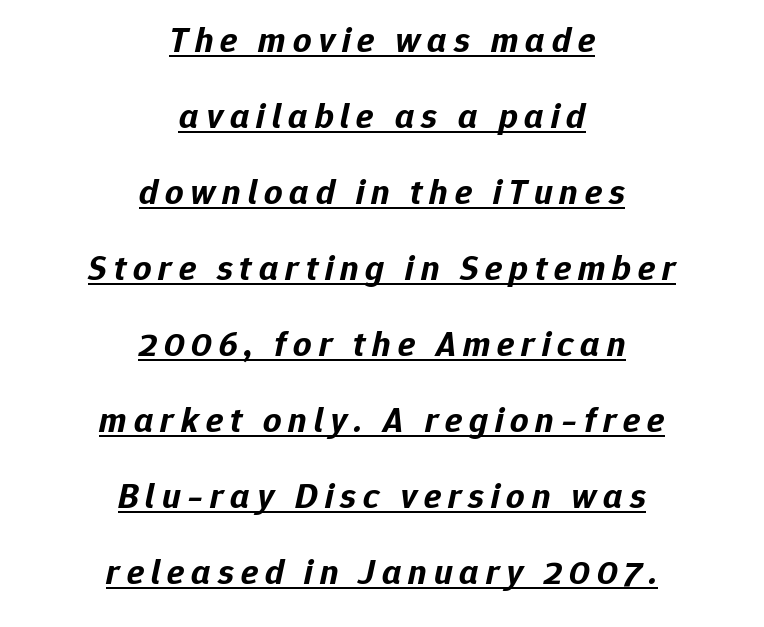
Q: Is the text bold? A: Yes.
Q: Is the text italic (slanted)? A: Yes, it leans right by about 12 degrees.
Q: Is the text underlined? A: Yes.
Q: How is the paragraph aligned? A: Centered.
Q: Is the spacing between lines tight, normal or loose? A: Loose.
Q: Width (condensed, normal, or wide)? A: Normal.
Q: Stroke contrast? A: Low.
Q: x-height? A: Medium.
Q: Monospaced? A: No.
